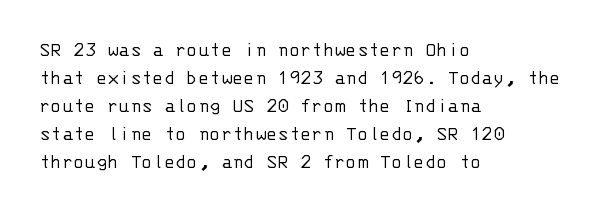
The image shows 21 px text type, upright; set left-aligned, normal line spacing (1.33x), normal letter spacing, not underlined.
